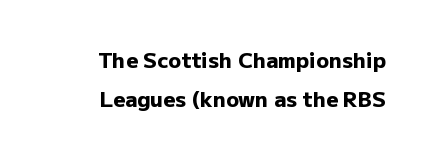
Q: Is the text bold? A: Yes.
Q: Is the text italic (slanted)? A: No, it is upright.
Q: Is the text underlined? A: No.
Q: How is the paragraph aligned? A: Right-aligned.
Q: Is the spacing between letters normal or unusually wide? A: Normal.
